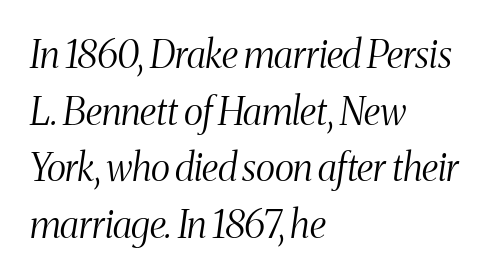
{"serif": "yes", "italic": "yes", "lean": "right", "slant_degrees": 8, "bold": "no", "weight": "light", "width": "condensed", "stroke_contrast": "medium", "x_height": "medium", "monospaced": "no", "underline": "no", "align": "left", "line_spacing": "normal", "line_spacing_ratio": 1.49, "letter_spacing": "normal", "letter_spacing_em": 0.0, "glyph_px": 38}
